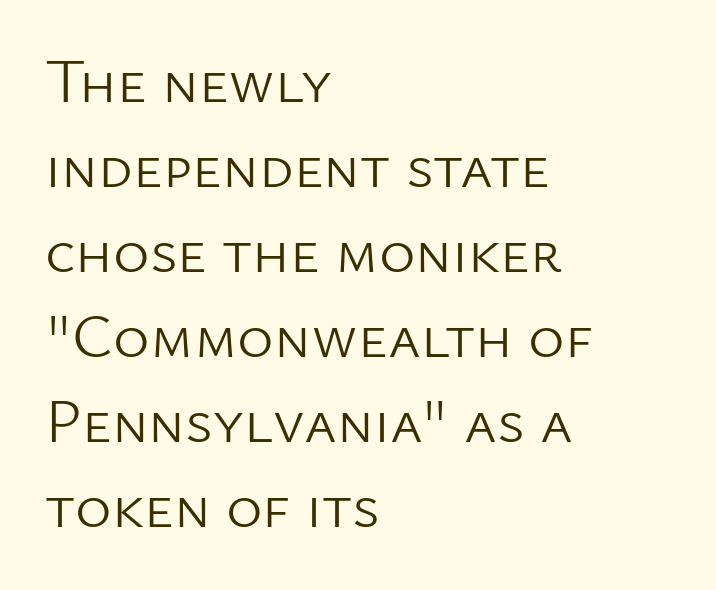
{"serif": "no", "italic": "no", "bold": "no", "weight": "light", "width": "normal", "stroke_contrast": "low", "x_height": "medium", "monospaced": "no", "underline": "no", "align": "left", "line_spacing": "normal", "line_spacing_ratio": 1.37, "letter_spacing": "normal", "letter_spacing_em": 0.0, "glyph_px": 62}
